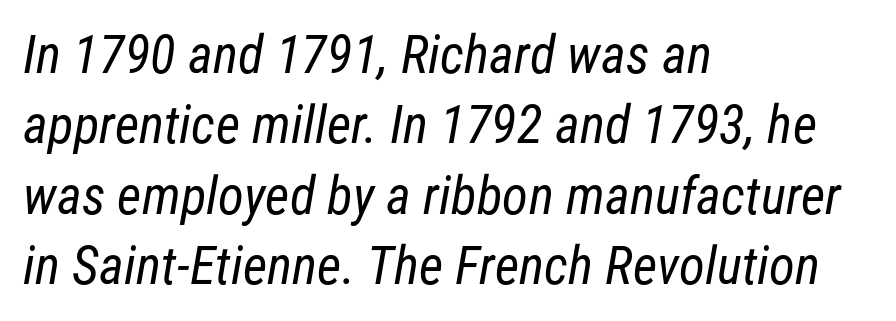
{"serif": "no", "bold": "no", "weight": "regular", "width": "condensed", "stroke_contrast": "low", "x_height": "medium", "monospaced": "no", "underline": "no", "align": "left", "line_spacing": "normal", "line_spacing_ratio": 1.33, "letter_spacing": "normal", "letter_spacing_em": 0.0, "glyph_px": 53}
